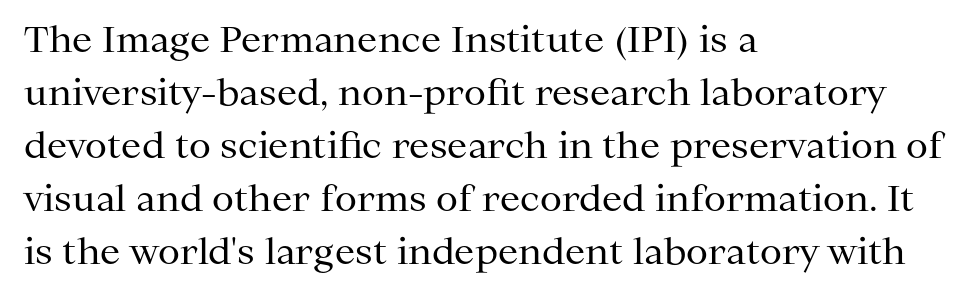
Stems and bowls with no extra thickness — not bold. Is this a sans? No — the strokes have serifs. Character widths vary here, with narrow letters taking less room than wide ones. This sample is left-justified, so line endings fall wherever the words run out. The passage shown has conventional tracking throughout. The designer left line spacing at the default.
